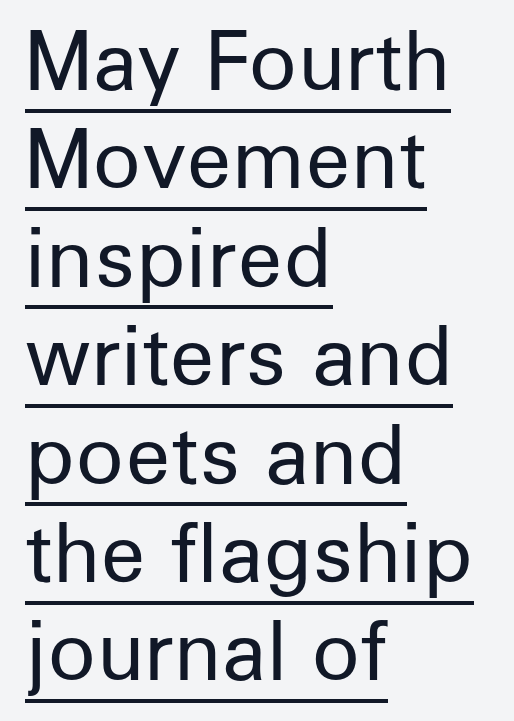
Q: Is the text bold? A: No.
Q: Is the text italic (slanted)? A: No, it is upright.
Q: Is the typeface a serif or a sans-serif typeface? A: Sans-serif.
Q: Is the text underlined? A: Yes.
Q: How is the paragraph aligned? A: Left-aligned.
Q: Is the spacing between letters normal or unusually wide? A: Normal.
Q: Width (condensed, normal, or wide)? A: Normal.
Q: Stroke contrast? A: Low.
Q: x-height? A: Medium.
Q: Monospaced? A: No.
